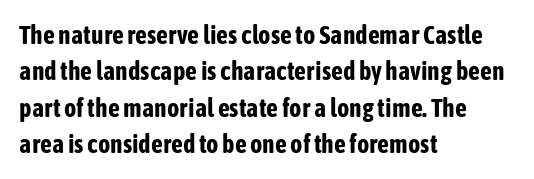
The image shows 26 px bold type, upright; set left-aligned, normal line spacing (1.4x), normal letter spacing, not underlined.
